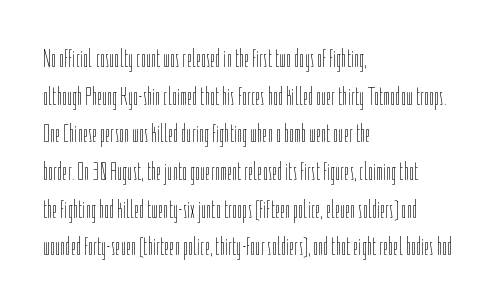
Q: Is the text bold? A: No.
Q: Is the text italic (slanted)? A: No, it is upright.
Q: Is the text underlined? A: No.
Q: How is the paragraph aligned? A: Left-aligned.
Q: Is the spacing between letters normal or unusually wide? A: Normal.
Q: Is the spacing between lines tight, normal or loose? A: Normal.
